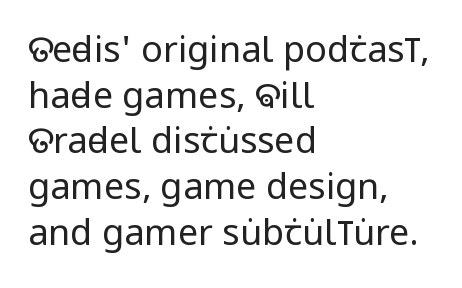
The image shows 36 px regular-weight, condensed sans-serif type, upright; set left-aligned, normal line spacing (1.27x), normal letter spacing, not underlined; low stroke contrast and a large x-height.
